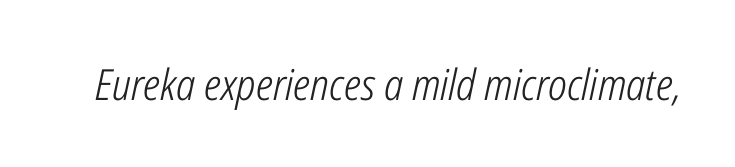
The strip under each line holds only bare page. If you drew a line through each stem, it would be angled. Do the characters align in a grid? No, the font is proportional. Inter-character spacing is left at the font's built-in metrics.
